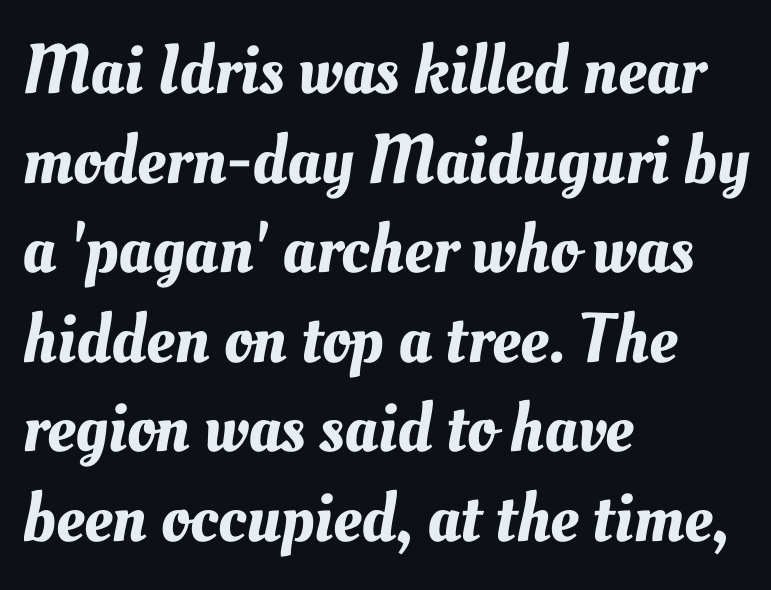
The image shows 70 px text type; set left-aligned, normal line spacing (1.28x), normal letter spacing, not underlined; medium stroke contrast and a small x-height.
